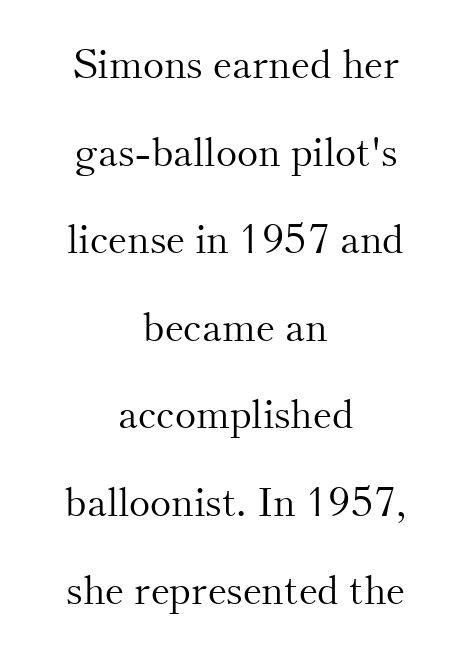
No word sits above an underline. Notice how the stems are strictly vertical — no italics here. Stroke thickness stays within the range of a standard reading face or lighter. What stands out about the letter spacing? Nothing — it is the standard amount. Does the type have serifs? Yes, each stem ends in a small foot. Where is the straight margin? There isn't one; the lines are centered.
